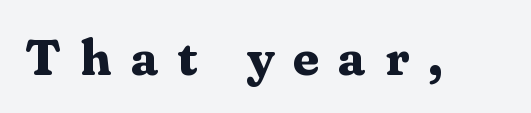
The image shows 51 px bold serif type, upright; set unusually wide letter spacing (+0.38 em), not underlined; medium stroke contrast and a medium x-height.
